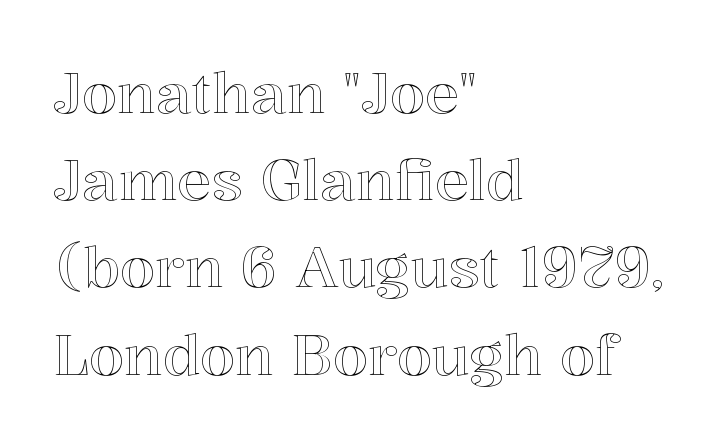
Looks like regular typesetting: each glyph gets only the width it needs. Baseline-to-baseline distance is the conventional proportion of letter height. The setting favours the left margin, as ordinary paragraphs usually do. Spacing between characters is what you'd get straight out of the box. The passage shown is not underscored anywhere.
